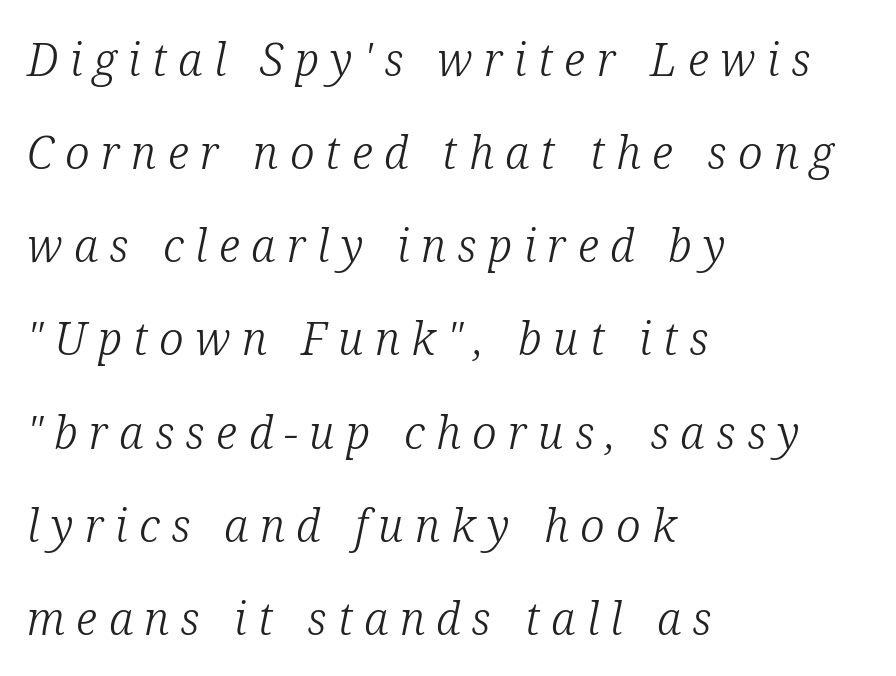
The area under the type is left untouched. The face used here has a pronounced slope to its letters. A typesetter would call this proportional, since set widths differ per character. The passage shown is typeset with a serif family.
